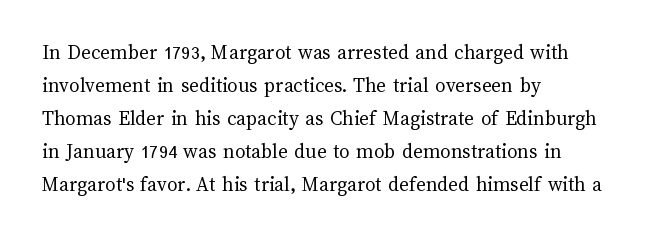
No italicization has been applied; the sample stays upright. This rendering features lettering with no underline. Summary of weight: not heavy and not bold. The typesetter chose a ragged-right arrangement here. The vertical gap from one line to the next is medium.
